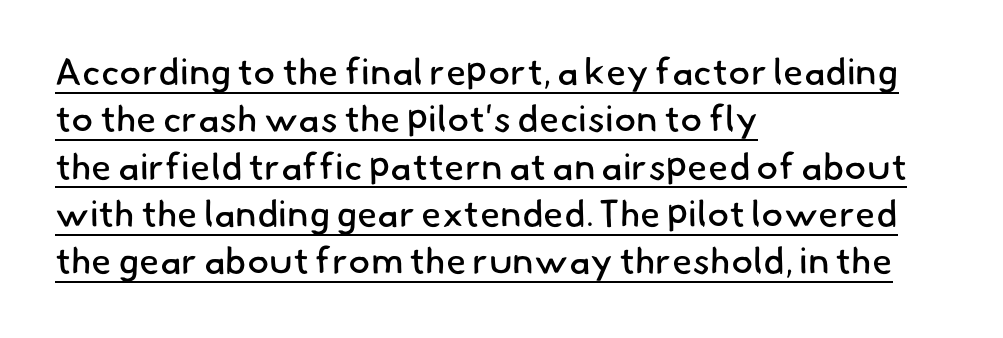
{"serif": "no", "bold": "no", "weight": "regular", "width": "normal", "stroke_contrast": "low", "x_height": "small", "monospaced": "no", "underline": "yes", "align": "left", "line_spacing": "normal", "line_spacing_ratio": 1.28, "letter_spacing": "normal", "letter_spacing_em": 0.0, "glyph_px": 37}
